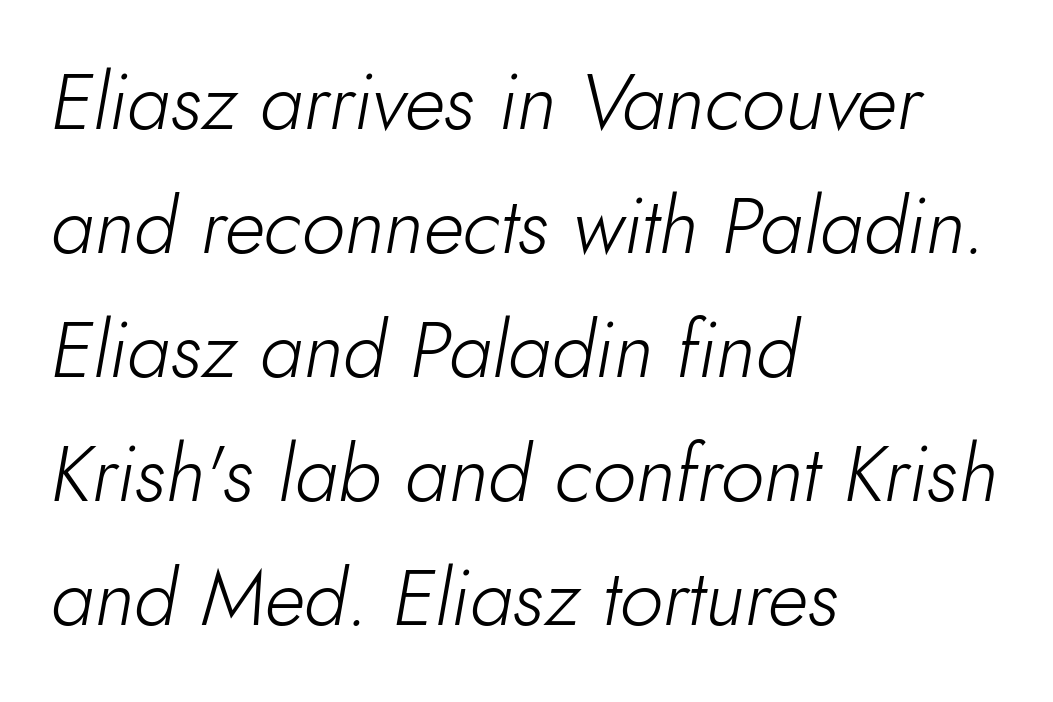
The image shows 78 px light type, italic (leaning right); set left-aligned, normal line spacing (1.59x), normal letter spacing, not underlined; low stroke contrast and a small x-height.
